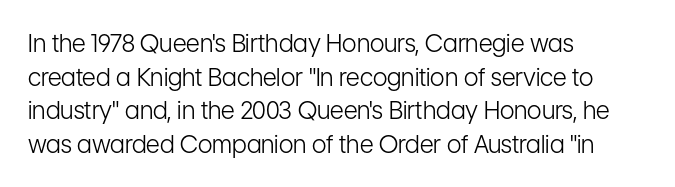
The image shows 24 px text type, upright; set left-aligned, normal line spacing (1.4x), normal letter spacing, not underlined.
